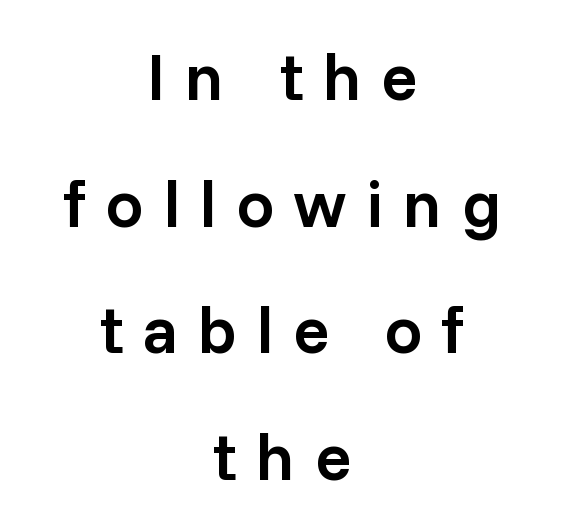
Q: Is the text bold? A: Semi-bold.
Q: Is the text italic (slanted)? A: No, it is upright.
Q: Is the typeface a serif or a sans-serif typeface? A: Sans-serif.
Q: Is the text underlined? A: No.
Q: How is the paragraph aligned? A: Centered.
Q: Is the spacing between letters normal or unusually wide? A: Unusually wide.
Q: Width (condensed, normal, or wide)? A: Normal.
Q: Stroke contrast? A: Low.
Q: x-height? A: Medium.
Q: Monospaced? A: No.
